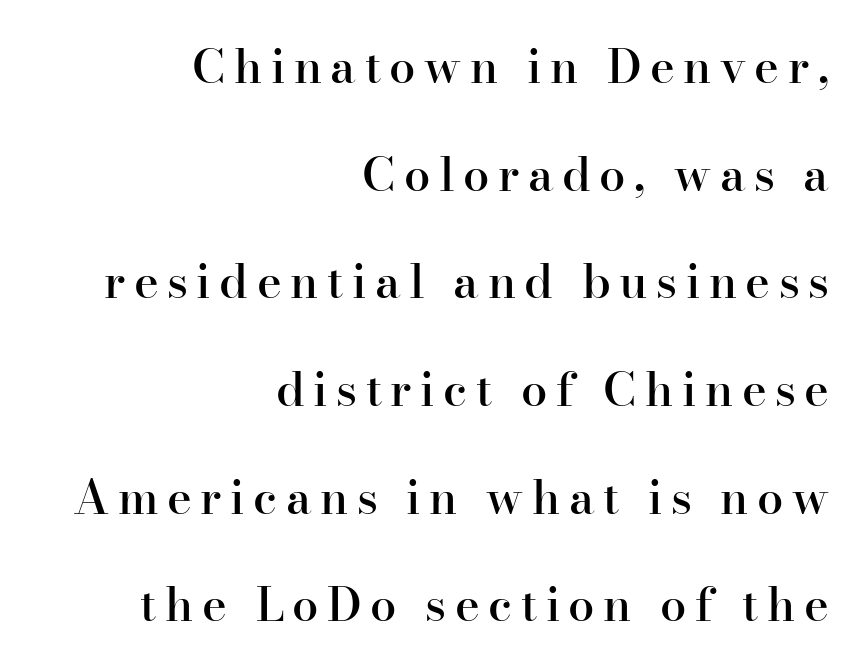
The image shows 47 px semibold serif type, upright; set right-aligned, loose line spacing (2.29x), not underlined; high stroke contrast and a small x-height.
